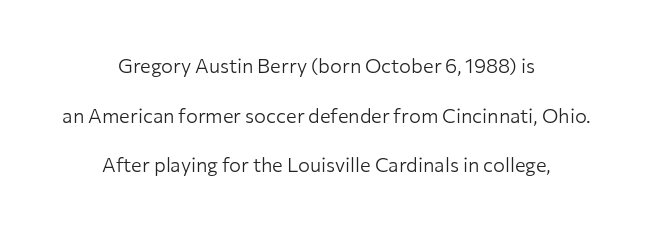
Q: Is the text bold? A: No.
Q: Is the text italic (slanted)? A: No, it is upright.
Q: Is the text underlined? A: No.
Q: How is the paragraph aligned? A: Centered.
Q: Is the spacing between letters normal or unusually wide? A: Normal.
Q: Is the spacing between lines tight, normal or loose? A: Loose.
